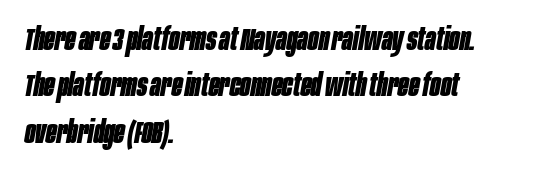
{"italic": "yes", "lean": "right", "slant_degrees": 10, "bold": "yes", "weight": "bold", "width": "condensed", "stroke_contrast": "low", "x_height": "large", "monospaced": "no", "underline": "no", "align": "left", "line_spacing": "normal", "line_spacing_ratio": 1.5, "letter_spacing": "normal", "letter_spacing_em": 0.0, "glyph_px": 31}
